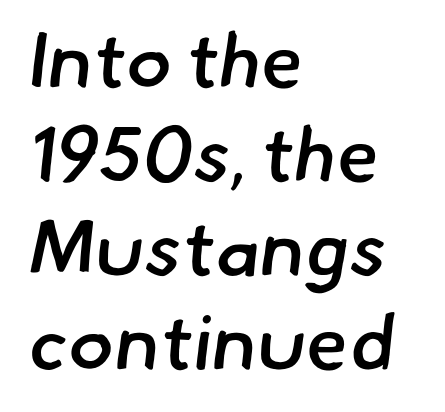
The face used here is proportionally spaced, like ordinary book or web type. Lines of text with bare space underneath. Classification — sans serif. The typesetting leans somewhat heavy: a semibold. The rendering anchors every line to the left-hand side.
